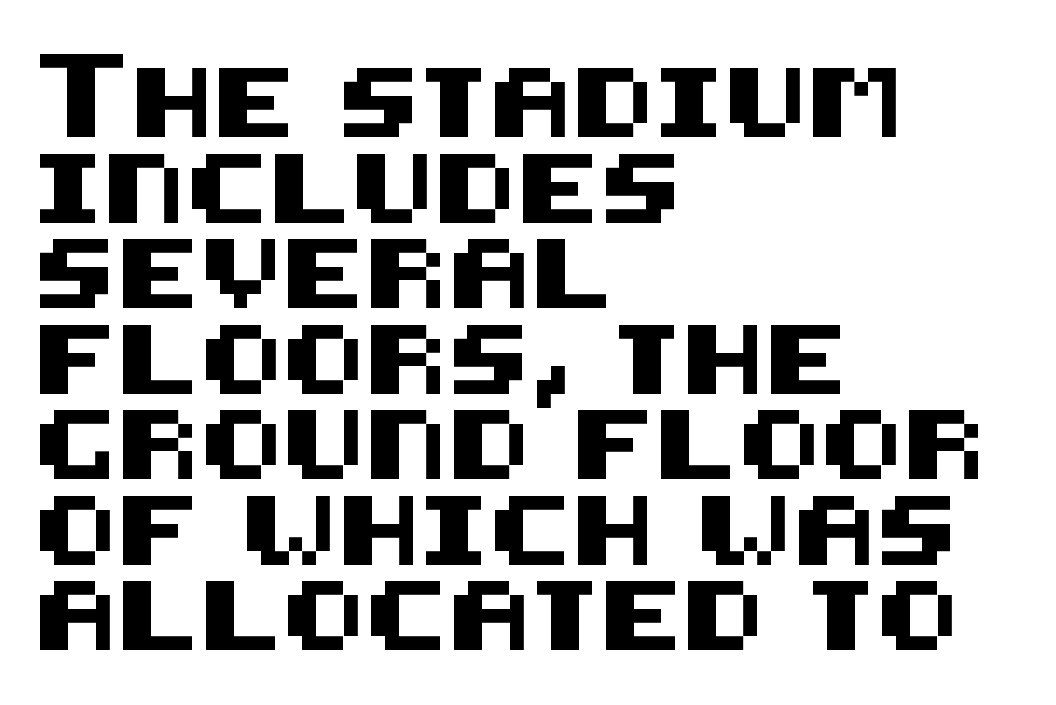
The image shows 69 px sans-serif type, upright; set left-aligned, line spacing 1.24x, normal letter spacing, not underlined; medium stroke contrast and a large x-height.
